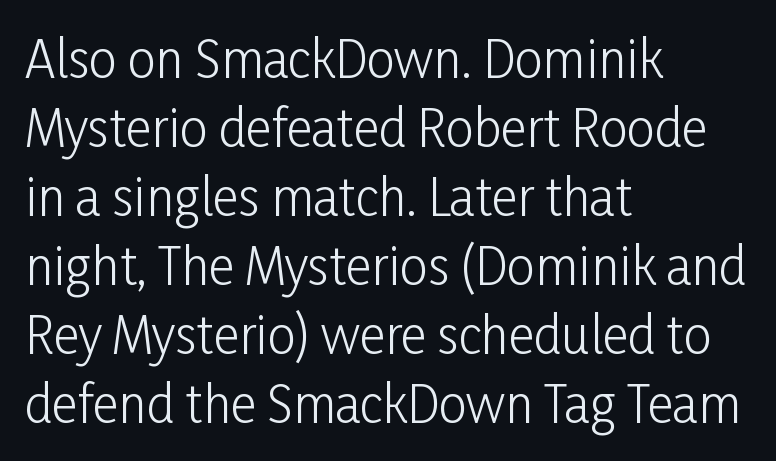
{"serif": "no", "italic": "no", "bold": "no", "weight": "light", "width": "condensed", "stroke_contrast": "low", "x_height": "medium", "monospaced": "no", "underline": "no", "align": "left", "line_spacing": "normal", "line_spacing_ratio": 1.38, "letter_spacing": "normal", "letter_spacing_em": 0.0, "glyph_px": 50}
